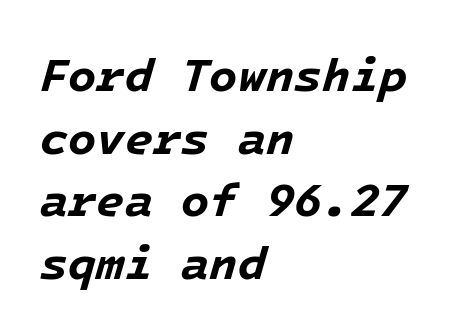
How would I describe the line gaps? Plain and ordinary. In terms of posture, this sample is oblique. Words float on clear page, feet unadorned. The horizontal fit of the characters is conventional and even.
